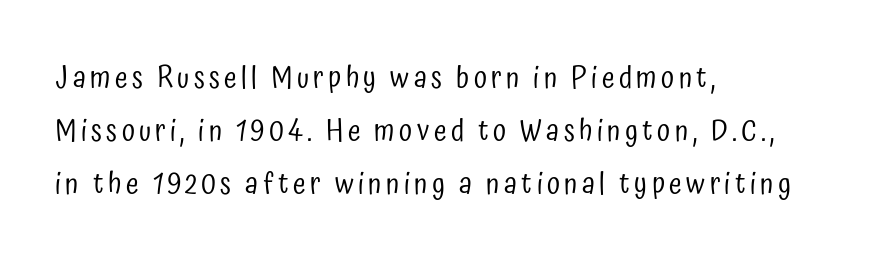
The image shows 29 px regular-weight, condensed sans-serif type, upright; set left-aligned, line spacing 1.82x, not underlined; low stroke contrast and a medium x-height.
